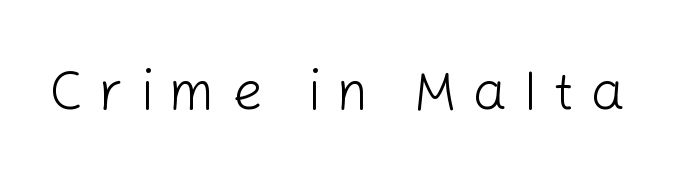
Q: Is the text bold? A: No.
Q: Is the text italic (slanted)? A: No, it is upright.
Q: Is the typeface a serif or a sans-serif typeface? A: Sans-serif.
Q: Is the text underlined? A: No.
Q: Is the spacing between letters normal or unusually wide? A: Unusually wide.
Q: Width (condensed, normal, or wide)? A: Normal.
Q: Stroke contrast? A: Low.
Q: x-height? A: Medium.
Q: Monospaced? A: No.
